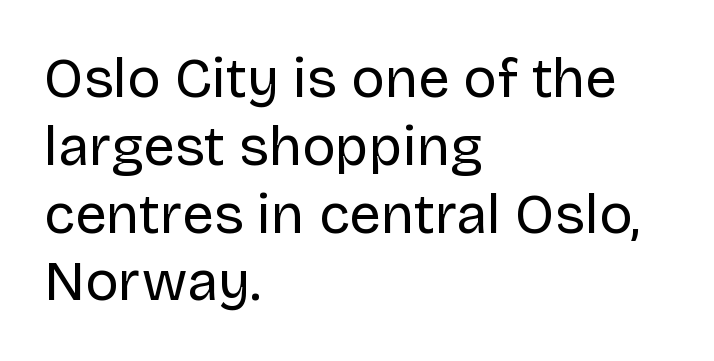
The image shows 56 px regular-weight sans-serif type, upright; set left-aligned, line spacing 1.21x, normal letter spacing, not underlined; low stroke contrast and a large x-height.
